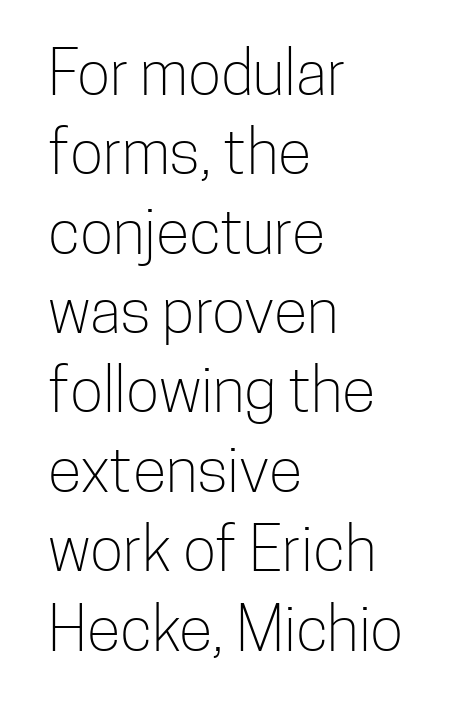
Q: Is the text bold? A: No.
Q: Is the text italic (slanted)? A: No, it is upright.
Q: Is the typeface a serif or a sans-serif typeface? A: Sans-serif.
Q: Is the text underlined? A: No.
Q: How is the paragraph aligned? A: Left-aligned.
Q: Is the spacing between letters normal or unusually wide? A: Normal.
Q: Is the spacing between lines tight, normal or loose? A: Normal.
Q: Width (condensed, normal, or wide)? A: Condensed.
Q: Stroke contrast? A: Low.
Q: x-height? A: Medium.
Q: Monospaced? A: No.
